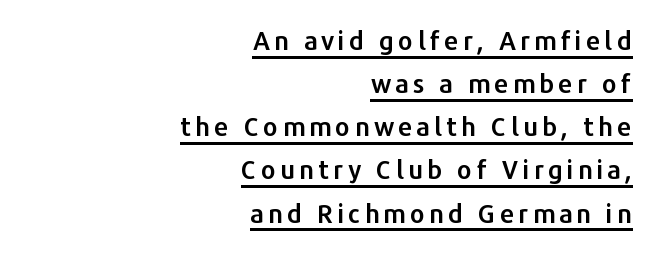
A normal amount of white space separates one row of letters from the next. Italic? Not at all — the glyphs are vertical. Notice how the passage keeps a crisp vertical edge on the right only. A baseline rule has been typeset under these characters.
